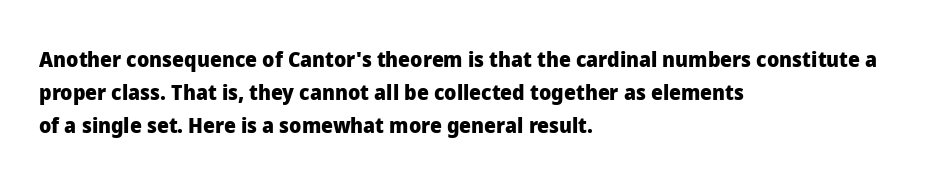
Q: Is the text bold? A: Yes.
Q: Is the text italic (slanted)? A: No, it is upright.
Q: Is the text underlined? A: No.
Q: How is the paragraph aligned? A: Left-aligned.
Q: Is the spacing between letters normal or unusually wide? A: Normal.
Q: Is the spacing between lines tight, normal or loose? A: Normal.
